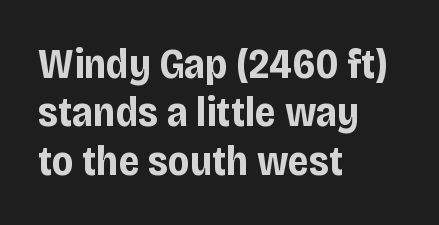
The image shows 42 px bold, condensed sans-serif type, upright; set left-aligned, tight line spacing (1.15x), normal letter spacing, not underlined; low stroke contrast and a large x-height.
